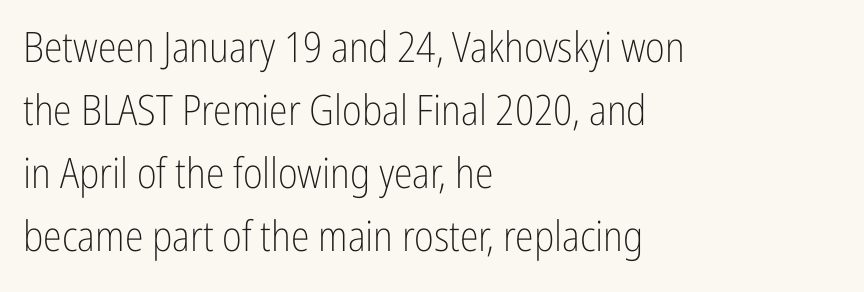
If you drew a line through each stem, it would be perfectly vertical. The line texture is even and compact thanks to regular tracking. Honestly, the row spacing looks completely unremarkable. Classification — sans serif.
